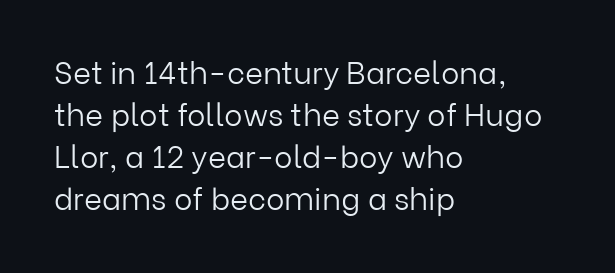
The image shows 31 px light sans-serif type, upright; set left-aligned, normal line spacing (1.35x), normal letter spacing, not underlined; low stroke contrast and a medium x-height.
